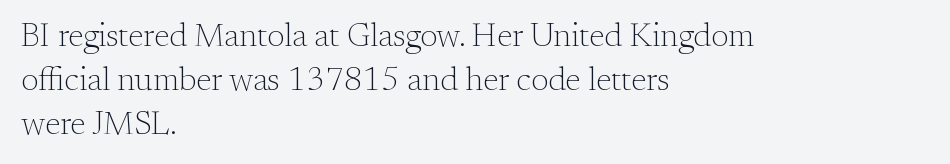
Think of a printed novel: that variable character pitch is what you see here. Honestly, the row spacing looks completely unremarkable. In terms of letterform style, serifs are clearly present. Nobody touched the tracking dial on this one. The area under the type is left untouched. Vertical stems look standard width or narrower in stroke.
